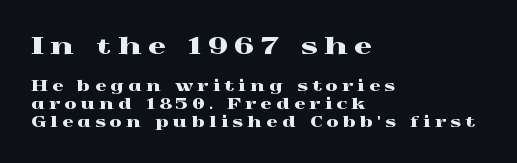
The image shows 22 px text type, upright; set left-aligned, normal line spacing (1.26x), unusually wide letter spacing (+0.32 em), not underlined; the first (top) block is 1.57x larger.
